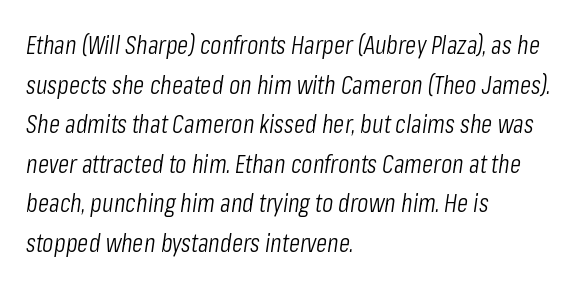
{"italic": "yes", "lean": "right", "slant_degrees": 8, "bold": "no", "underline": "no", "align": "left", "line_spacing": "normal", "line_spacing_ratio": 1.52, "letter_spacing": "normal", "letter_spacing_em": 0.0, "glyph_px": 26}
